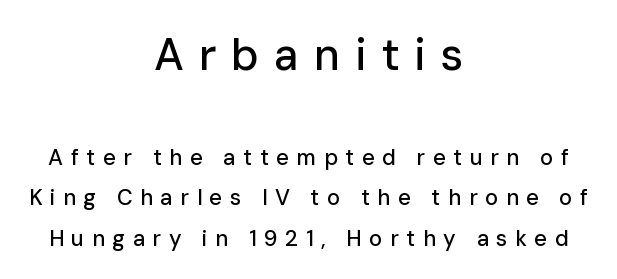
Q: Is the text italic (slanted)? A: No, it is upright.
Q: Is the typeface a serif or a sans-serif typeface? A: Sans-serif.
Q: Is the text underlined? A: No.
Q: How is the paragraph aligned? A: Centered.
Q: Is the spacing between letters normal or unusually wide? A: Unusually wide.
Q: Which block of text is set in a larger size, the first (top) or the second (bottom)? A: The first (top) one.
Q: Width (condensed, normal, or wide)? A: Normal.
Q: Stroke contrast? A: Low.
Q: x-height? A: Medium.
Q: Monospaced? A: No.
